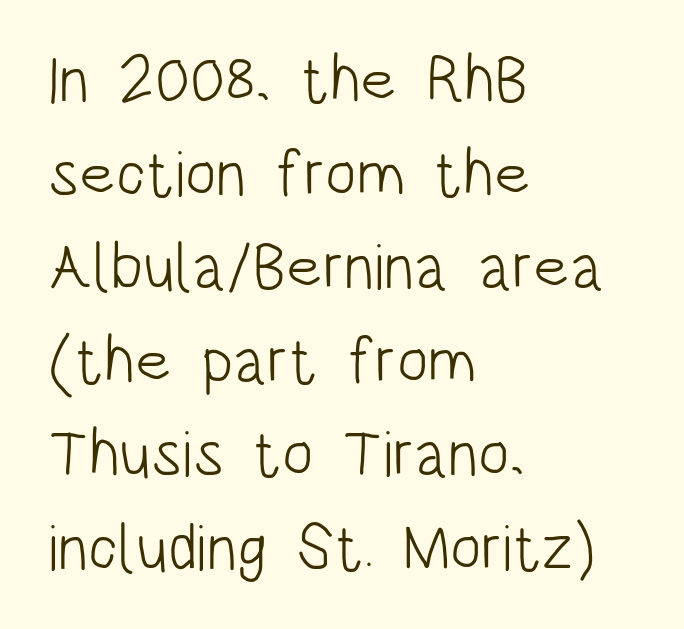
The image shows 65 px light, condensed sans-serif type, upright; set left-aligned, normal line spacing (1.44x), normal letter spacing, not underlined; low stroke contrast and a large x-height.
